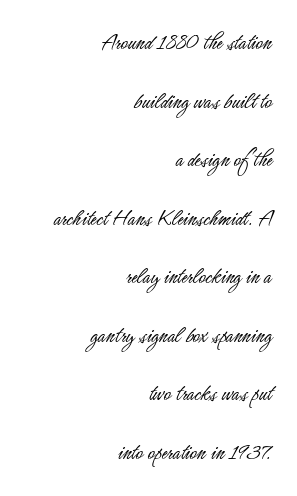
The image shows 24 px text type; set right-aligned, loose line spacing (2.44x), normal letter spacing, not underlined.
